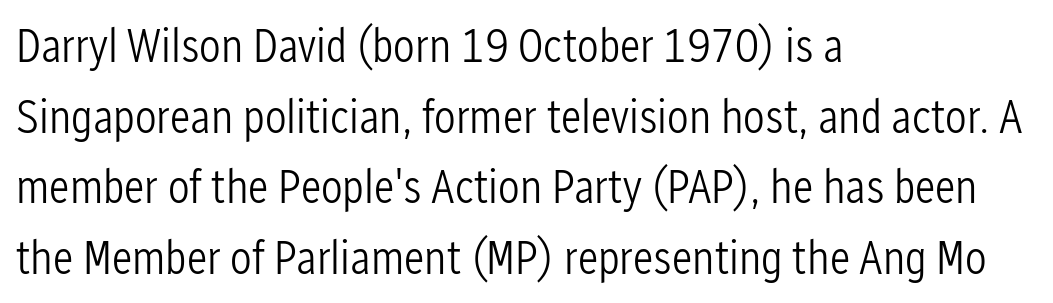
{"serif": "no", "italic": "no", "bold": "no", "weight": "light", "width": "condensed", "stroke_contrast": "low", "x_height": "medium", "monospaced": "no", "underline": "no", "align": "left", "line_spacing": "normal", "line_spacing_ratio": 1.47, "letter_spacing": "normal", "letter_spacing_em": 0.0, "glyph_px": 48}
